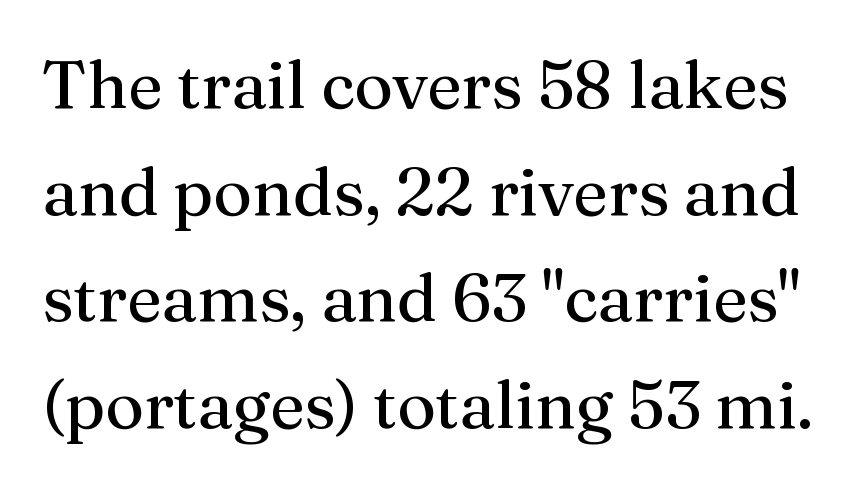
The image shows 67 px regular-weight serif type, upright; set normal line spacing (1.59x), normal letter spacing, not underlined; medium stroke contrast and a medium x-height.
